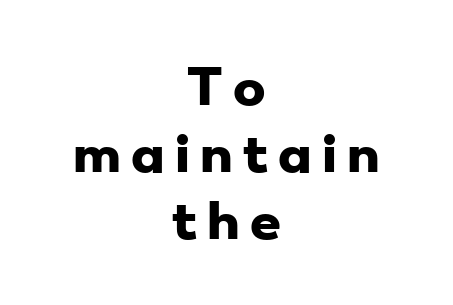
Successive baselines arrive at the customary interval. Teacher's note: observe the equal gaps on both sides — that is centered alignment. The space directly below the letters is spotless. Observe the wide spacing: letters keep a clear distance from each other. Look at the stroke-to-counter ratio: heavy, a bold. The letters carry no serifs — their stems end cleanly without finishing strokes.
